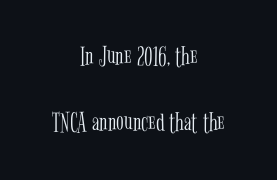
Q: Is the text bold? A: No.
Q: Is the text italic (slanted)? A: No, it is upright.
Q: Is the typeface a serif or a sans-serif typeface? A: Serif.
Q: Is the text underlined? A: No.
Q: How is the paragraph aligned? A: Centered.
Q: Is the spacing between letters normal or unusually wide? A: Normal.
Q: Is the spacing between lines tight, normal or loose? A: Loose.
Q: Width (condensed, normal, or wide)? A: Condensed.
Q: Stroke contrast? A: Low.
Q: x-height? A: Medium.
Q: Monospaced? A: No.
